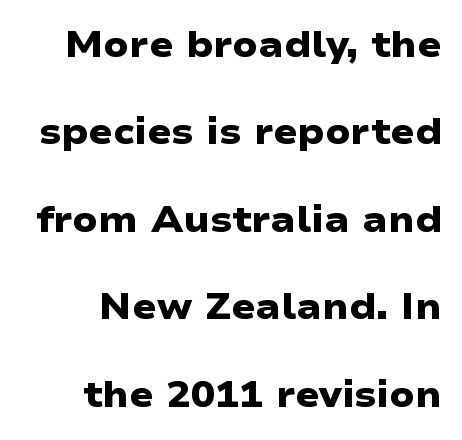
Q: Is the text bold? A: Yes.
Q: Is the typeface a serif or a sans-serif typeface? A: Sans-serif.
Q: Is the text underlined? A: No.
Q: Is the spacing between letters normal or unusually wide? A: Normal.
Q: Is the spacing between lines tight, normal or loose? A: Loose.
Q: Width (condensed, normal, or wide)? A: Wide.
Q: Stroke contrast? A: Low.
Q: x-height? A: Medium.
Q: Monospaced? A: No.
